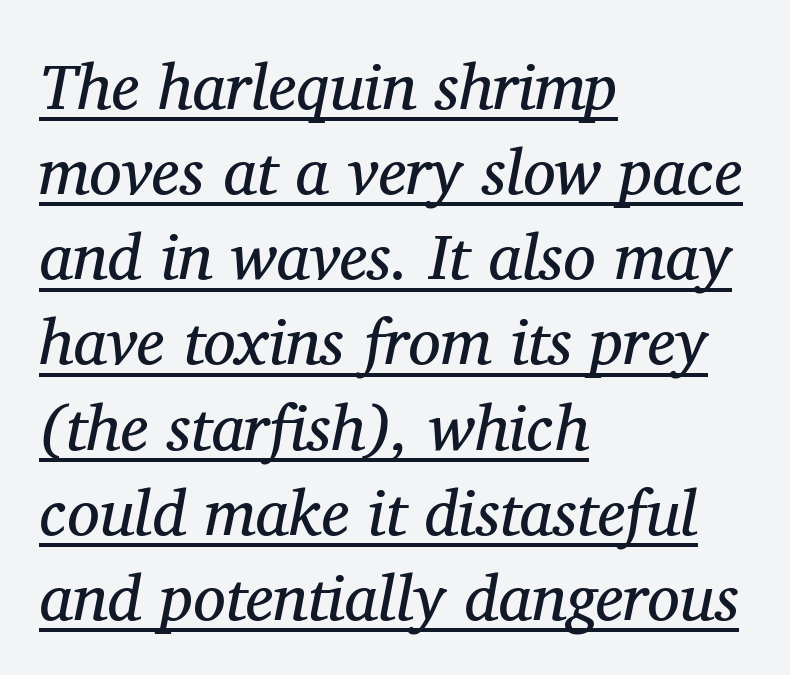
Q: Is the text bold? A: No.
Q: Is the text italic (slanted)? A: Yes, it leans right by about 11 degrees.
Q: Is the typeface a serif or a sans-serif typeface? A: Serif.
Q: Is the text underlined? A: Yes.
Q: How is the paragraph aligned? A: Left-aligned.
Q: Is the spacing between letters normal or unusually wide? A: Normal.
Q: Is the spacing between lines tight, normal or loose? A: Normal.
Q: Width (condensed, normal, or wide)? A: Normal.
Q: Stroke contrast? A: Medium.
Q: x-height? A: Medium.
Q: Monospaced? A: No.
